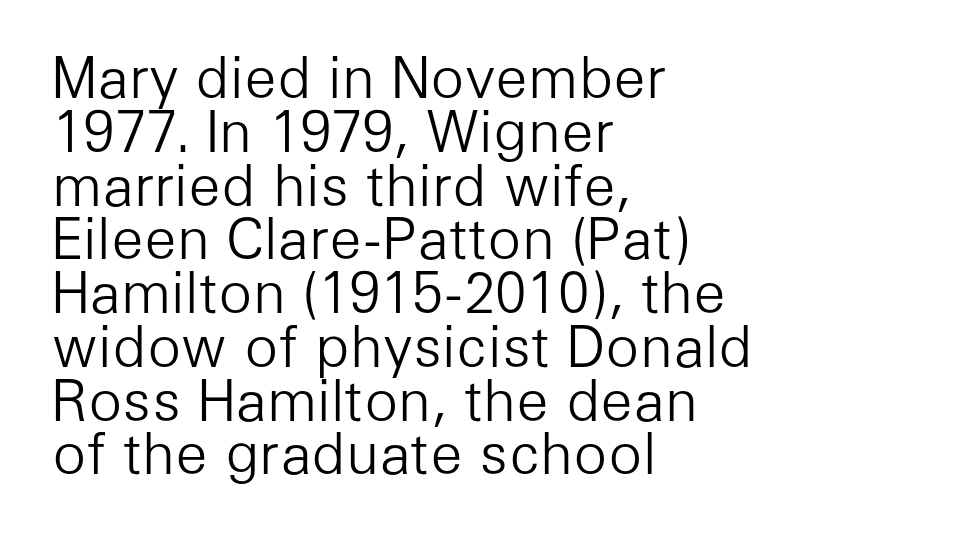
The image shows 56 px light sans-serif type, upright; set left-aligned, tight line spacing (0.96x), normal letter spacing, not underlined; low stroke contrast and a medium x-height.
